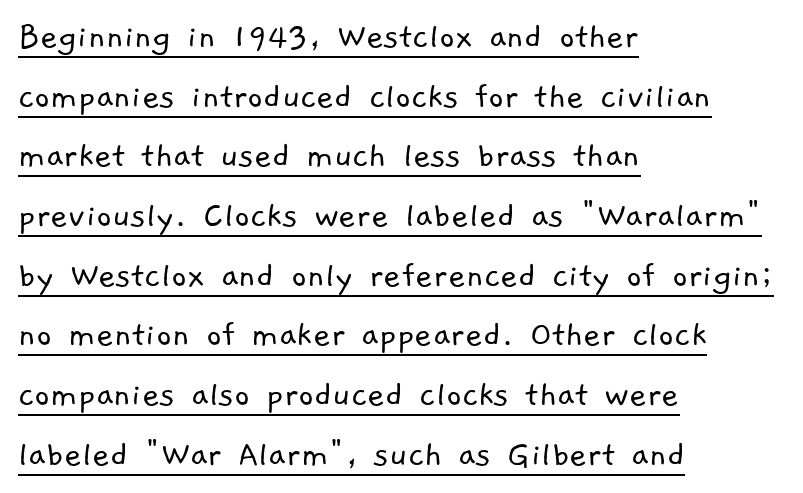
{"serif": "no", "bold": "no", "weight": "light", "width": "normal", "stroke_contrast": "low", "x_height": "medium", "monospaced": "no", "underline": "yes", "align": "left", "line_spacing": "normal", "line_spacing_ratio": 1.57, "letter_spacing": "normal", "letter_spacing_em": 0.0, "glyph_px": 38}
